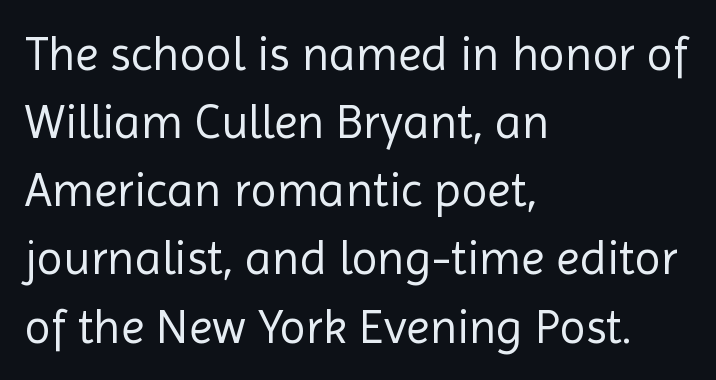
Do the characters align in a grid? No, the font is proportional. Posture: vertical. The leading is moderate, giving the passage an even texture. Horizontally, the lines are justified to the leading edge only. Note: no serifs on the glyphs. Underlining? Definitely not there.
